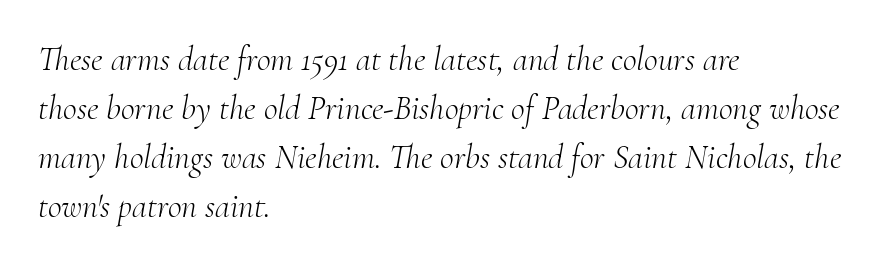
Q: Is the text bold? A: No.
Q: Is the text italic (slanted)? A: Yes, it leans right by about 10 degrees.
Q: Is the typeface a serif or a sans-serif typeface? A: Serif.
Q: Is the text underlined? A: No.
Q: How is the paragraph aligned? A: Left-aligned.
Q: Is the spacing between letters normal or unusually wide? A: Normal.
Q: Is the spacing between lines tight, normal or loose? A: Normal.
Q: Width (condensed, normal, or wide)? A: Normal.
Q: Stroke contrast? A: Medium.
Q: x-height? A: Small.
Q: Monospaced? A: No.
